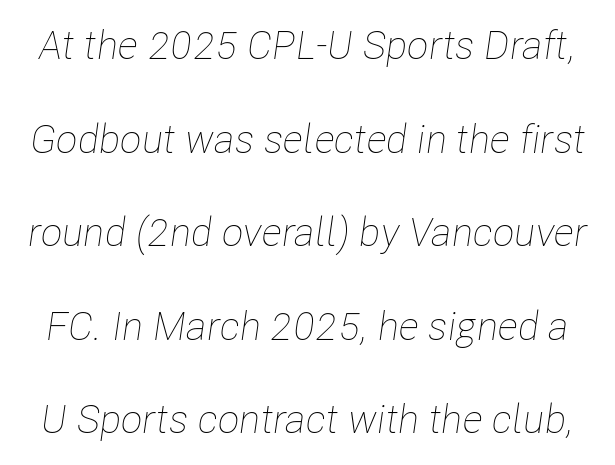
Each letter keeps its own natural width here, so spacing adapts to shape. Does extra space separate the letters? No, they use regular spacing. Interline gaps are noticeably wide in this sample. The rendering applies a slant to the glyphs.
